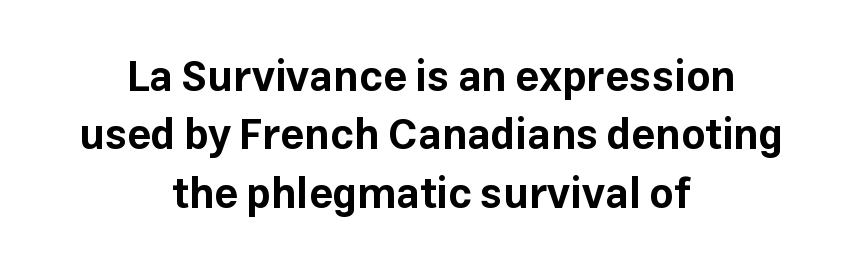
The image shows 42 px bold sans-serif type, upright; set centered, normal line spacing (1.39x), normal letter spacing, not underlined; low stroke contrast and a medium x-height.
